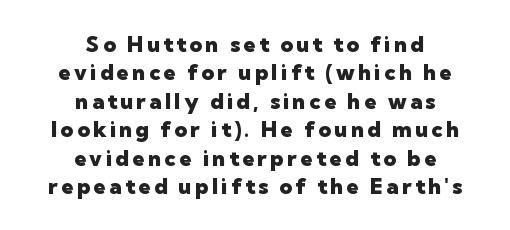
{"italic": "no", "bold": "yes", "underline": "no", "align": "center", "line_spacing": "normal", "line_spacing_ratio": 1.29, "glyph_px": 22}
